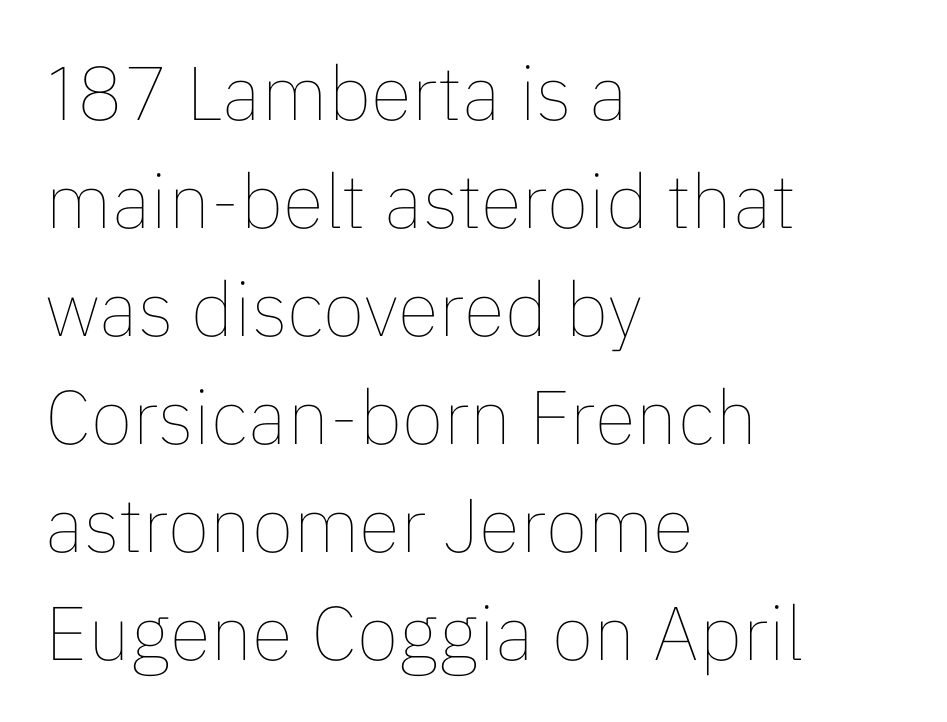
{"italic": "no", "bold": "no", "weight": "thin", "width": "normal", "stroke_contrast": "low", "x_height": "medium", "monospaced": "no", "underline": "no", "align": "left", "line_spacing": "normal", "line_spacing_ratio": 1.42, "letter_spacing": "normal", "letter_spacing_em": 0.0, "glyph_px": 76}
